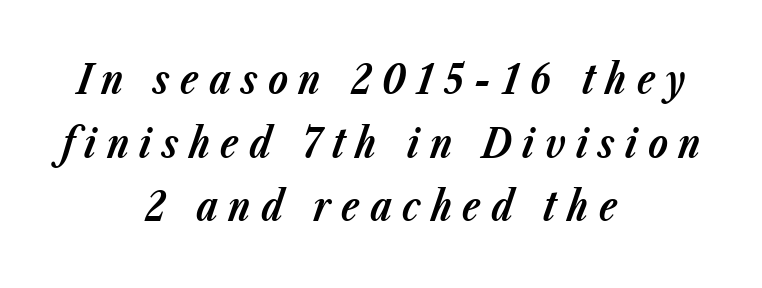
Q: Is the text bold? A: Yes.
Q: Is the text italic (slanted)? A: Yes, it leans right by about 23 degrees.
Q: Is the text underlined? A: No.
Q: How is the paragraph aligned? A: Centered.
Q: Is the spacing between letters normal or unusually wide? A: Unusually wide.
Q: Is the spacing between lines tight, normal or loose? A: Normal.
Q: Width (condensed, normal, or wide)? A: Normal.
Q: Stroke contrast? A: Low.
Q: x-height? A: Medium.
Q: Monospaced? A: No.
